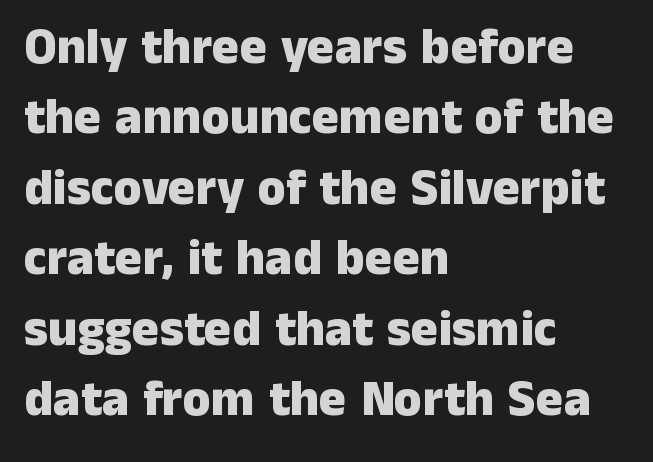
The image shows 51 px heavy sans-serif type, upright; set left-aligned, normal line spacing (1.38x), normal letter spacing, not underlined; low stroke contrast and a medium x-height.
